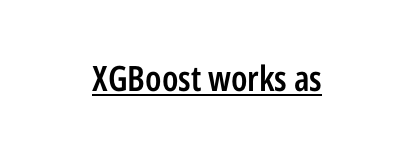
The paragraph shown floats in the horizontal middle. The specimen reads as upright at a glance. Here the designer chose a conventional face with non-uniform glyph widths. The typesetting leans somewhat heavy: a semibold. The letterforms sit shoulder to shoulder at normal distance. This is underlined copy, the kind a proofreader might mark for attention.
